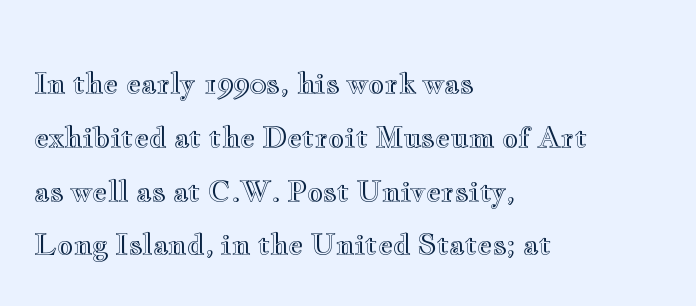
Q: Is the text italic (slanted)? A: No, it is upright.
Q: Is the text underlined? A: No.
Q: How is the paragraph aligned? A: Left-aligned.
Q: Is the spacing between letters normal or unusually wide? A: Normal.
Q: Is the spacing between lines tight, normal or loose? A: Loose.
Q: Width (condensed, normal, or wide)? A: Wide.
Q: x-height? A: Small.
Q: Monospaced? A: No.
